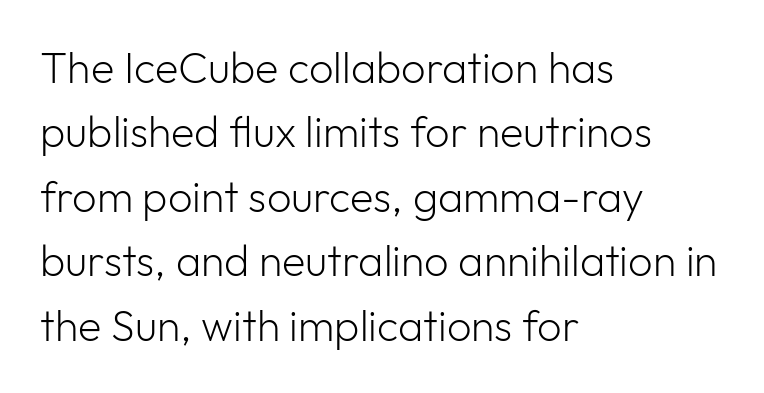
Standard letterfit; no display-style spreading of the glyphs. These lines are rendered in a variable-pitch font. No chunkiness to these letters — they're not bold. The letters stand upright; this is a roman face. Short and long lines alike share a common starting point at left.
